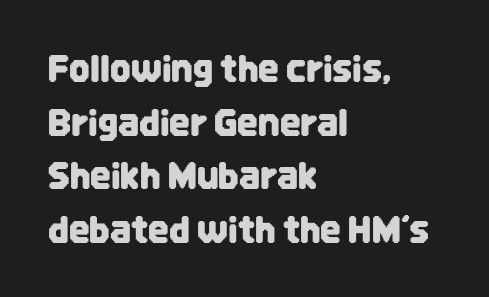
{"serif": "no", "italic": "no", "width": "condensed", "stroke_contrast": "low", "x_height": "large", "monospaced": "no", "underline": "no", "align": "left", "line_spacing": "normal", "line_spacing_ratio": 1.49, "letter_spacing": "normal", "letter_spacing_em": 0.0, "glyph_px": 36}
